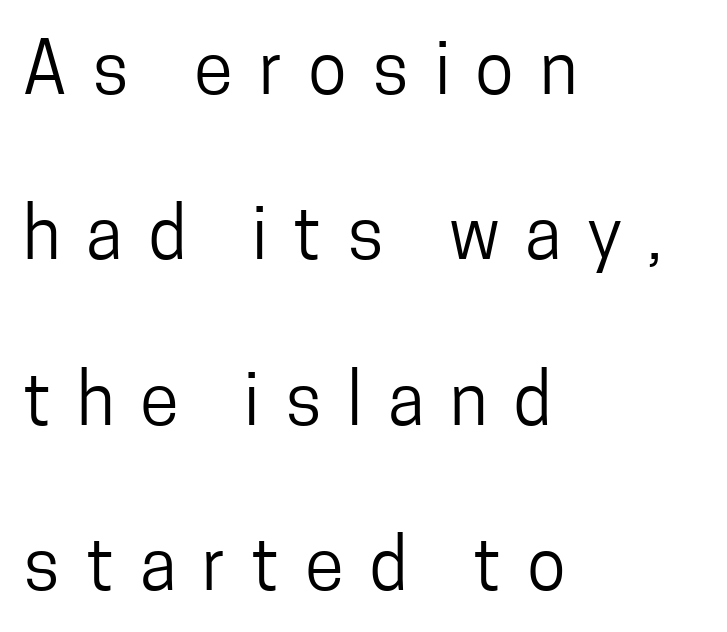
Q: Is the text bold? A: No.
Q: Is the text italic (slanted)? A: No, it is upright.
Q: Is the typeface a serif or a sans-serif typeface? A: Sans-serif.
Q: Is the text underlined? A: No.
Q: How is the paragraph aligned? A: Left-aligned.
Q: Is the spacing between letters normal or unusually wide? A: Unusually wide.
Q: Is the spacing between lines tight, normal or loose? A: Loose.
Q: Width (condensed, normal, or wide)? A: Condensed.
Q: Stroke contrast? A: Low.
Q: x-height? A: Medium.
Q: Monospaced? A: No.
